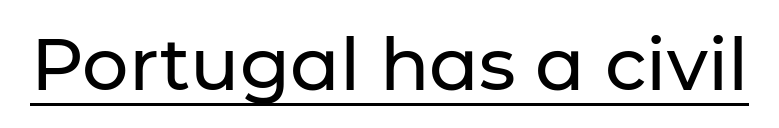
Q: Is the text italic (slanted)? A: No, it is upright.
Q: Is the typeface a serif or a sans-serif typeface? A: Sans-serif.
Q: Is the text underlined? A: Yes.
Q: Is the spacing between letters normal or unusually wide? A: Normal.
Q: Width (condensed, normal, or wide)? A: Normal.
Q: Stroke contrast? A: Low.
Q: x-height? A: Medium.
Q: Monospaced? A: No.
